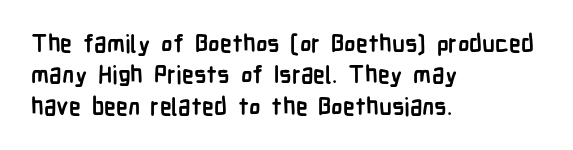
The image shows 24 px bold type, upright; set left-aligned, normal line spacing (1.31x), normal letter spacing, not underlined.
